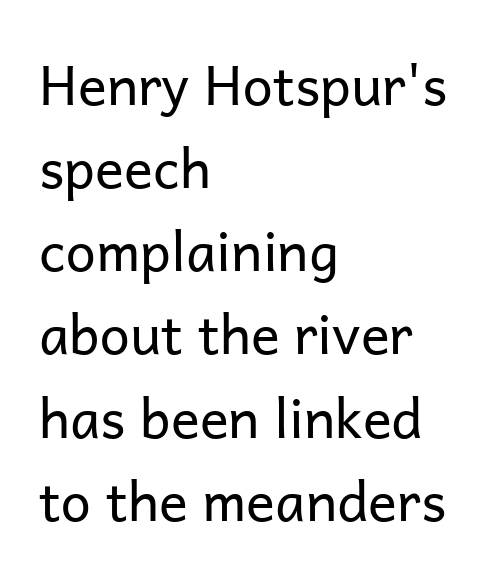
Left-aligned paragraph, ragged on the right. The line texture is even and compact thanks to regular tracking. Whoever set this chose a conventional vertical rhythm. Glance below the letters and you will spot only blank space. You could not count columns in this text — the font is proportionally spaced.
